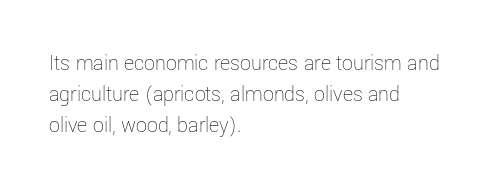
The image shows 22 px text type, upright; set left-aligned, normal line spacing (1.4x), normal letter spacing, not underlined.
